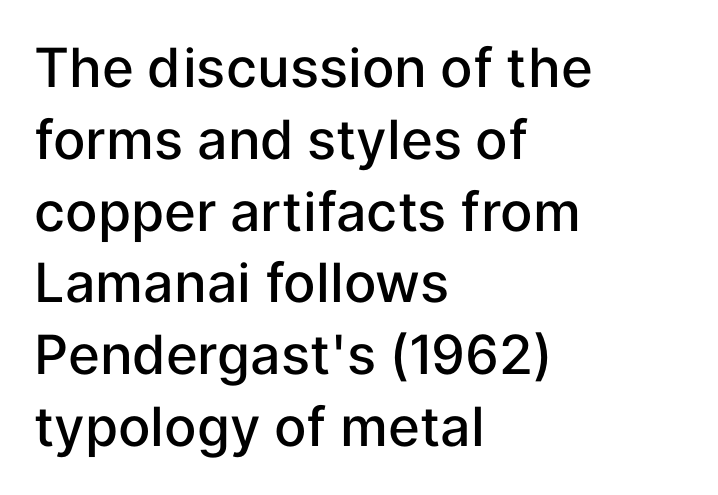
The image shows 54 px semibold sans-serif type, upright; set left-aligned, normal line spacing (1.33x), normal letter spacing, not underlined; low stroke contrast and a medium x-height.
